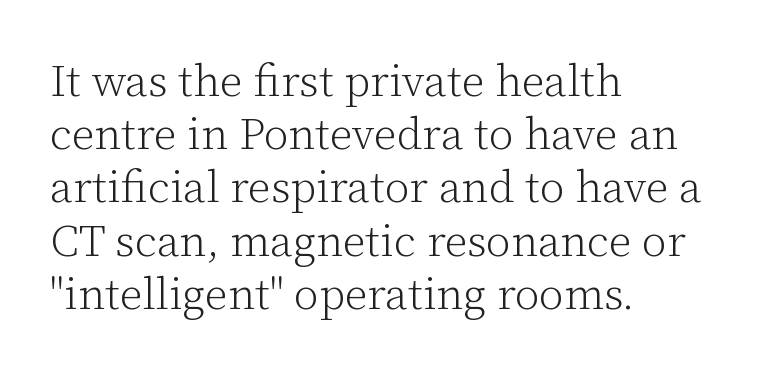
Q: Is the text bold? A: No.
Q: Is the text italic (slanted)? A: No, it is upright.
Q: Is the typeface a serif or a sans-serif typeface? A: Serif.
Q: Is the text underlined? A: No.
Q: How is the paragraph aligned? A: Left-aligned.
Q: Is the spacing between letters normal or unusually wide? A: Normal.
Q: Width (condensed, normal, or wide)? A: Normal.
Q: Stroke contrast? A: Low.
Q: x-height? A: Medium.
Q: Monospaced? A: No.
